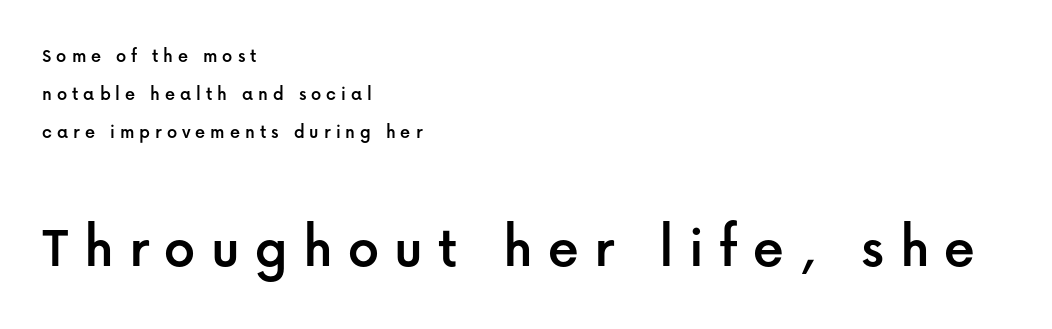
Q: Is the text italic (slanted)? A: No, it is upright.
Q: Is the typeface a serif or a sans-serif typeface? A: Sans-serif.
Q: Is the text underlined? A: No.
Q: How is the paragraph aligned? A: Left-aligned.
Q: Is the spacing between letters normal or unusually wide? A: Unusually wide.
Q: Is the spacing between lines tight, normal or loose? A: Loose.
Q: Which block of text is set in a larger size, the first (top) or the second (bottom)? A: The second (bottom) one.
Q: Width (condensed, normal, or wide)? A: Normal.
Q: Stroke contrast? A: Low.
Q: x-height? A: Medium.
Q: Monospaced? A: No.
